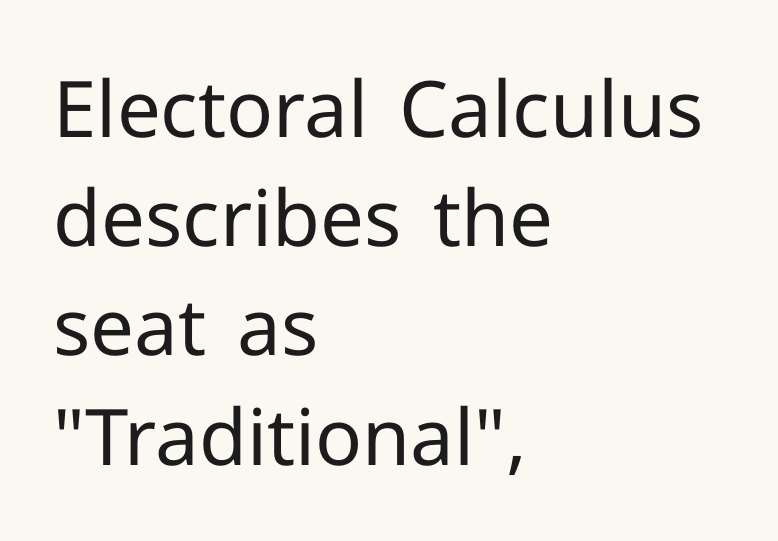
The image shows 78 px regular-weight sans-serif type, upright; set left-aligned, normal line spacing (1.4x), normal letter spacing, not underlined; low stroke contrast and a medium x-height.
